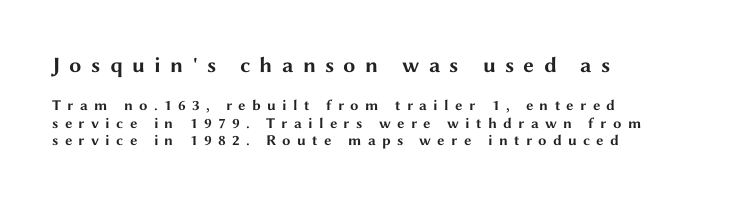
Q: Is the text bold? A: Yes.
Q: Is the text italic (slanted)? A: No, it is upright.
Q: Is the text underlined? A: No.
Q: How is the paragraph aligned? A: Left-aligned.
Q: Is the spacing between letters normal or unusually wide? A: Unusually wide.
Q: Which block of text is set in a larger size, the first (top) or the second (bottom)? A: The first (top) one.
